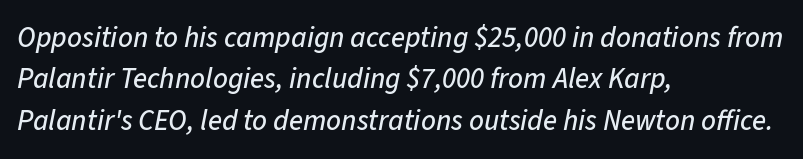
The image shows 29 px text type, italic (leaning right); set left-aligned, normal line spacing (1.43x), normal letter spacing, not underlined; low stroke contrast and a medium x-height.
